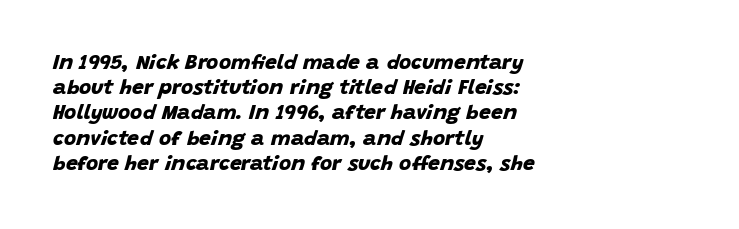
{"bold": "yes", "underline": "no", "align": "left", "line_spacing_ratio": 1.2, "letter_spacing": "normal", "letter_spacing_em": 0.0, "glyph_px": 21}
